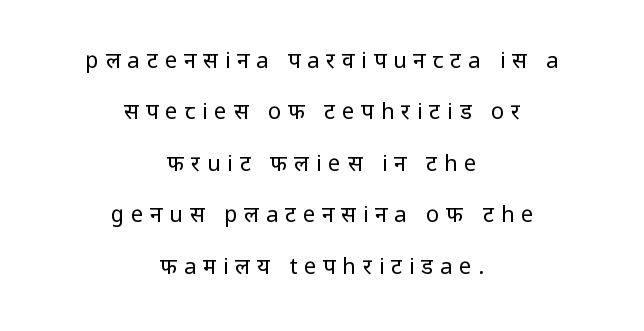
{"italic": "no", "bold": "no", "underline": "no", "align": "center", "line_spacing": "loose", "line_spacing_ratio": 2.34, "letter_spacing": "wide", "letter_spacing_em": 0.31, "glyph_px": 22}
